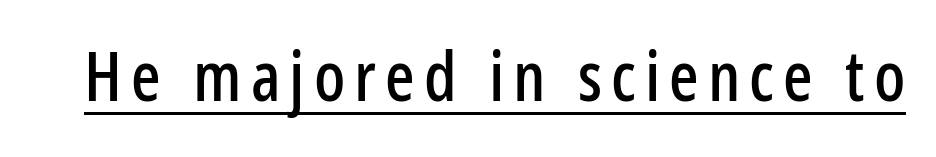
Q: Is the text italic (slanted)? A: No, it is upright.
Q: Is the typeface a serif or a sans-serif typeface? A: Sans-serif.
Q: Is the text underlined? A: Yes.
Q: Width (condensed, normal, or wide)? A: Condensed.
Q: Stroke contrast? A: Low.
Q: x-height? A: Medium.
Q: Monospaced? A: No.
